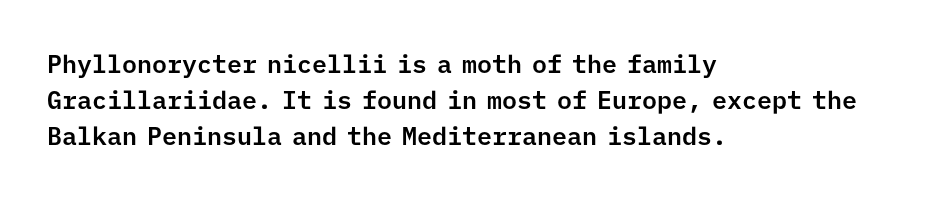
The image shows 25 px text type, upright; set left-aligned, normal line spacing (1.44x), normal letter spacing, not underlined.
